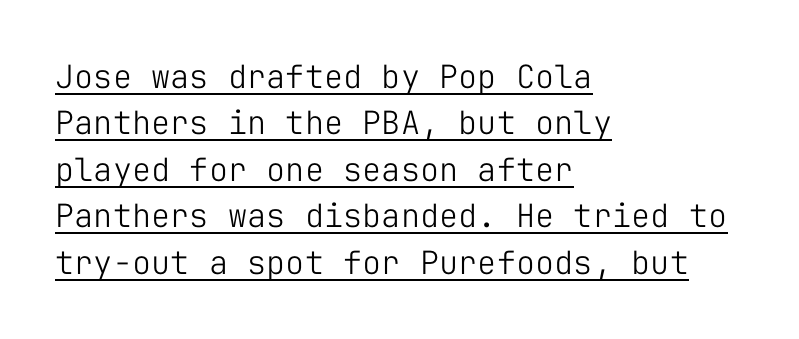
{"serif": "no", "italic": "no", "bold": "no", "weight": "light", "width": "normal", "stroke_contrast": "low", "x_height": "medium", "monospaced": "yes", "underline": "yes", "align": "left", "line_spacing": "normal", "line_spacing_ratio": 1.45, "letter_spacing": "normal", "letter_spacing_em": 0.0, "glyph_px": 32}
